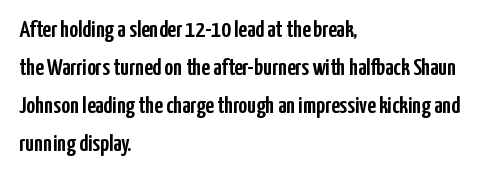
The image shows 24 px text type, upright; set left-aligned, normal line spacing (1.58x), normal letter spacing, not underlined.
